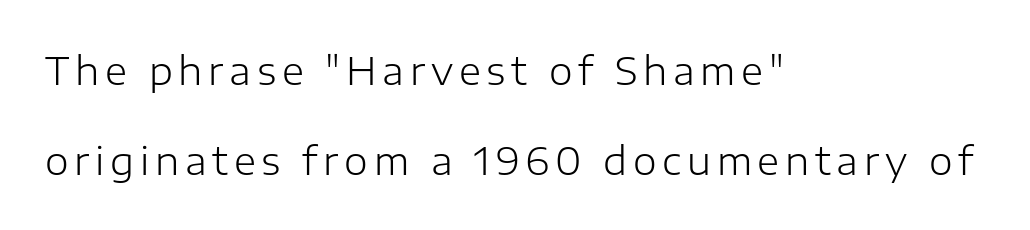
{"serif": "no", "italic": "no", "bold": "no", "weight": "light", "width": "normal", "stroke_contrast": "low", "x_height": "medium", "monospaced": "no", "underline": "no", "align": "left", "line_spacing": "loose", "line_spacing_ratio": 2.38, "glyph_px": 38}
